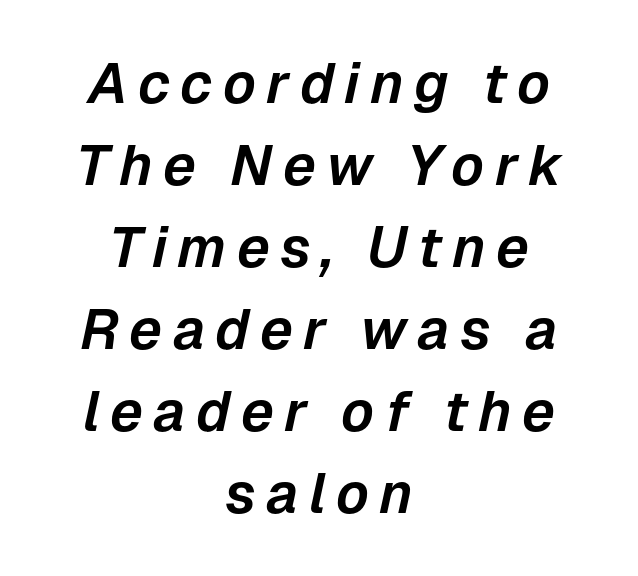
{"italic": "yes", "lean": "right", "slant_degrees": 12, "width": "normal", "stroke_contrast": "low", "x_height": "medium", "monospaced": "no", "underline": "no", "align": "center", "line_spacing": "normal", "line_spacing_ratio": 1.44, "glyph_px": 57}
